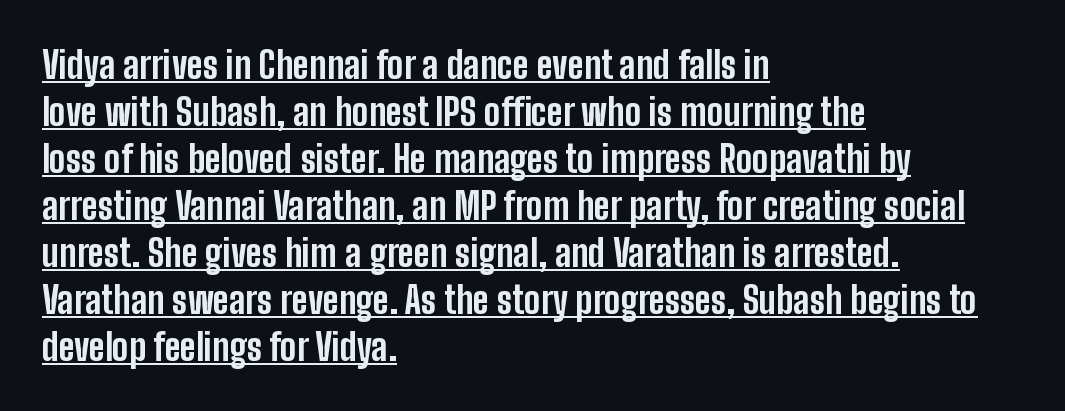
You could call the tracking neutral — neither tight nor loose. These lines sit exactly where default settings would place them. The paragraph has a hard left edge and a soft right edge. In terms of weight, the rendering is a true, heavy bold. The words here are underlined.
